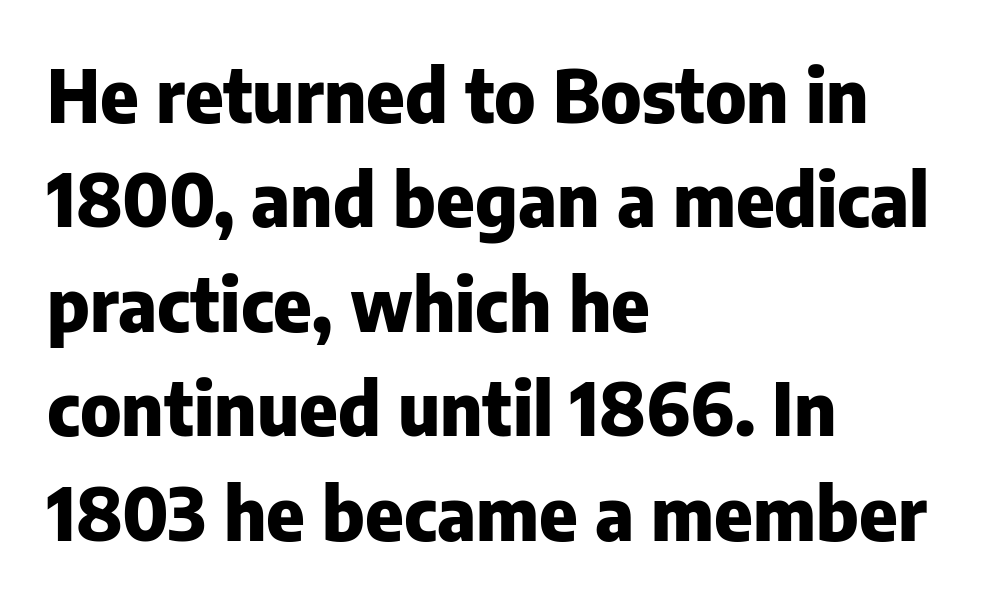
The line texture is even and compact thanks to regular tracking. Has an underline been added? It has not. Honestly, the row spacing looks completely unremarkable. In terms of posture, this sample is upright. Horizontal alignment here is leftward, the default for most running prose.
